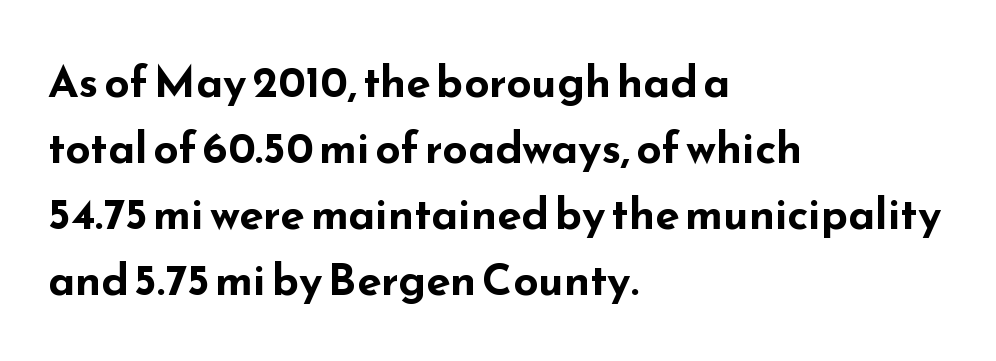
Q: Is the text bold? A: Yes.
Q: Is the text italic (slanted)? A: No, it is upright.
Q: Is the typeface a serif or a sans-serif typeface? A: Sans-serif.
Q: Is the text underlined? A: No.
Q: How is the paragraph aligned? A: Left-aligned.
Q: Is the spacing between letters normal or unusually wide? A: Normal.
Q: Is the spacing between lines tight, normal or loose? A: Normal.
Q: Width (condensed, normal, or wide)? A: Wide.
Q: Stroke contrast? A: Low.
Q: x-height? A: Small.
Q: Monospaced? A: No.
